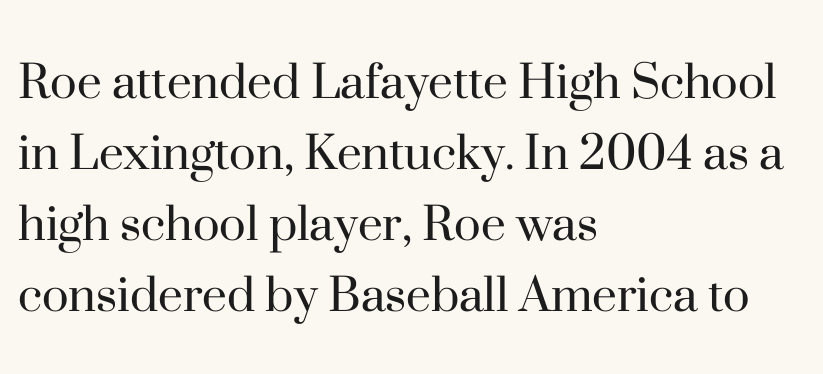
The image shows 56 px regular-weight serif type, upright; set left-aligned, normal line spacing (1.27x), normal letter spacing, not underlined; high stroke contrast and a small x-height.
